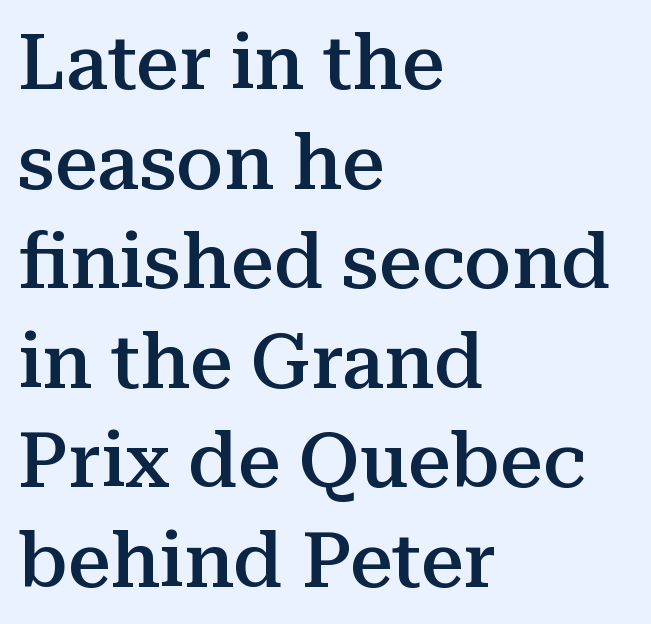
The image shows 76 px semibold serif type, upright; set left-aligned, normal line spacing (1.31x), normal letter spacing, not underlined; medium stroke contrast and a medium x-height.
